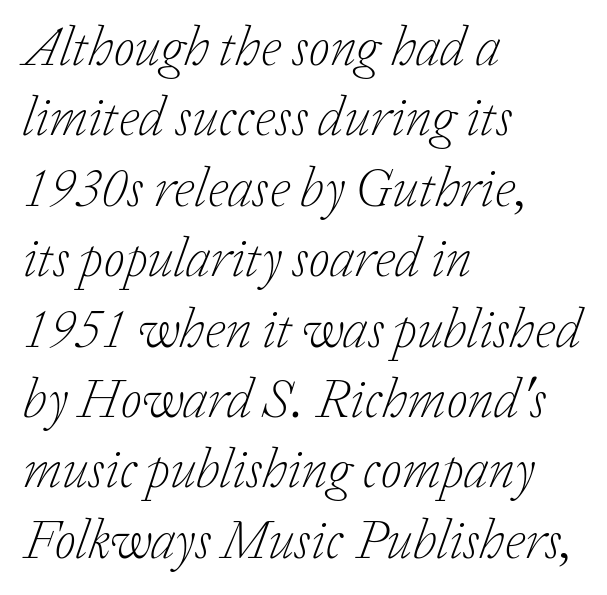
{"serif": "yes", "italic": "yes", "lean": "right", "slant_degrees": 20, "bold": "no", "weight": "light", "width": "normal", "stroke_contrast": "low", "x_height": "medium", "monospaced": "no", "underline": "no", "align": "left", "line_spacing": "normal", "line_spacing_ratio": 1.28, "letter_spacing": "normal", "letter_spacing_em": 0.0, "glyph_px": 55}
